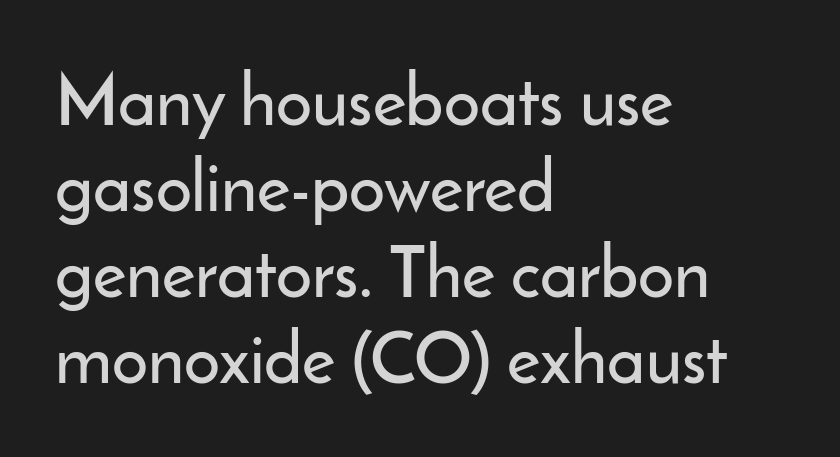
The image shows 71 px sans-serif type, upright; set left-aligned, line spacing 1.21x, normal letter spacing, not underlined; low stroke contrast and a small x-height.
